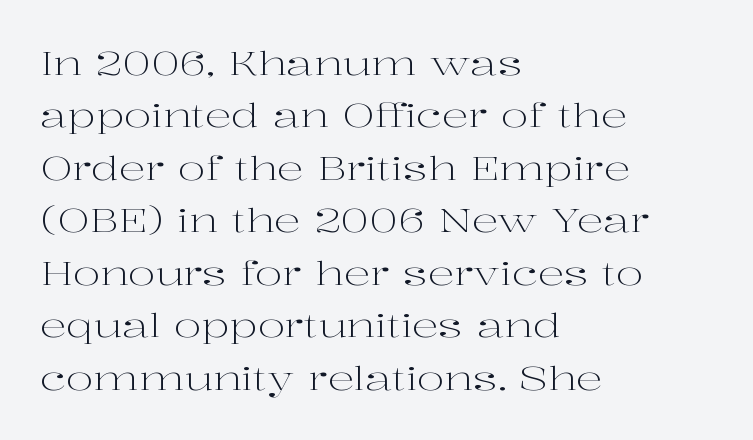
The image shows 33 px light, wide serif type, upright; set left-aligned, normal line spacing (1.59x), normal letter spacing, not underlined; high stroke contrast and a medium x-height.
